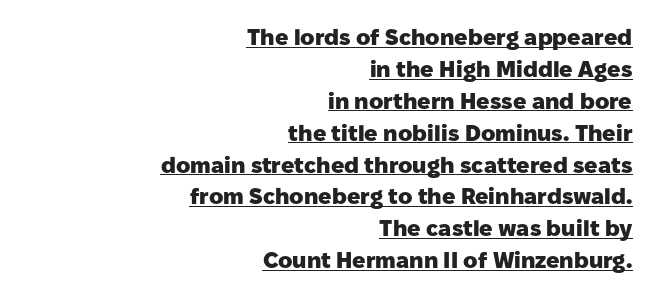
The designer left line spacing at the default. A dark, heavy texture on the line: the type is bold. Students, note that the glyphs here touch the page at normal intervals. This sample uses an upright cut, with every glyph sitting square on the baseline. Horizontally, the lines are justified to the trailing edge only. The specimen includes a rule beneath the text block's lines.
